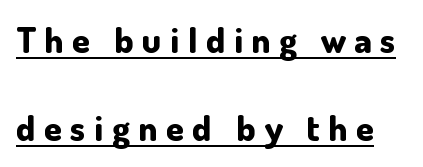
Q: Is the text bold? A: Yes.
Q: Is the text italic (slanted)? A: No, it is upright.
Q: Is the typeface a serif or a sans-serif typeface? A: Sans-serif.
Q: Is the text underlined? A: Yes.
Q: Is the spacing between letters normal or unusually wide? A: Unusually wide.
Q: Is the spacing between lines tight, normal or loose? A: Loose.
Q: Width (condensed, normal, or wide)? A: Normal.
Q: Stroke contrast? A: Low.
Q: x-height? A: Small.
Q: Monospaced? A: No.
